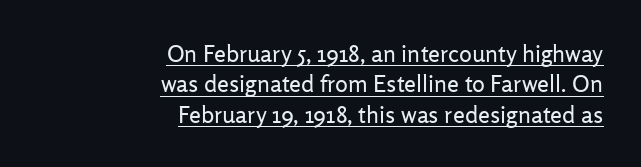
The image shows 24 px text type, upright; set right-aligned, normal line spacing (1.27x), normal letter spacing, underlined.
